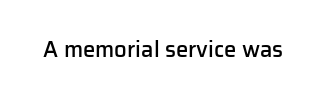
There is no visible air inserted between adjacent glyphs. The characters look somewhat weighty, a semibold short of true bold. Check the space under the baseline: it is left empty. Ascenders rise straight up at ninety degrees.
